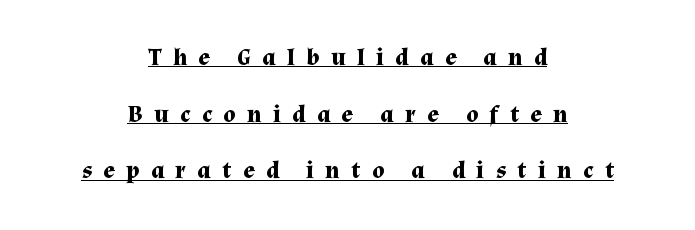
{"italic": "no", "bold": "yes", "underline": "yes", "align": "center", "line_spacing": "loose", "line_spacing_ratio": 2.36, "letter_spacing": "wide", "letter_spacing_em": 0.48, "glyph_px": 24}
